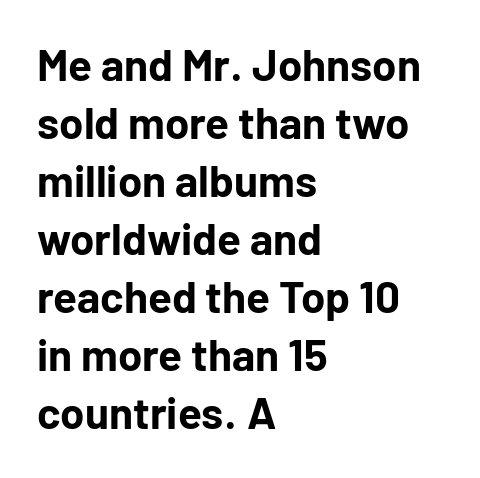
The image shows 44 px bold sans-serif type, upright; set left-aligned, normal line spacing (1.32x), normal letter spacing, not underlined; low stroke contrast and a medium x-height.
